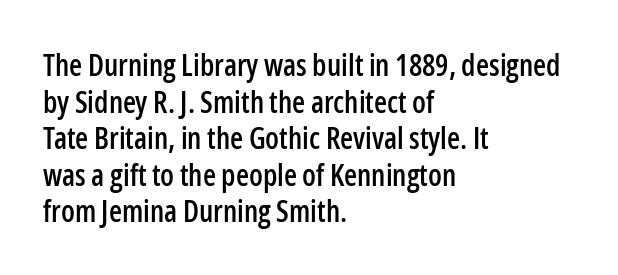
Q: Is the text italic (slanted)? A: No, it is upright.
Q: Is the typeface a serif or a sans-serif typeface? A: Sans-serif.
Q: Is the text underlined? A: No.
Q: How is the paragraph aligned? A: Left-aligned.
Q: Is the spacing between letters normal or unusually wide? A: Normal.
Q: Width (condensed, normal, or wide)? A: Condensed.
Q: Stroke contrast? A: Low.
Q: x-height? A: Medium.
Q: Monospaced? A: No.
